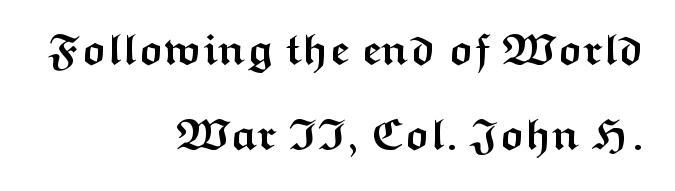
The area under the type is left untouched. Each letter keeps its own natural width here, so spacing adapts to shape. The face used here is a sans, in the tradition of grotesques and geometrics. Is there any slant? The stems are plumb. Tracking value appears to be zero — textbook default spacing. Plenty of ink on the page — the face is bold.
